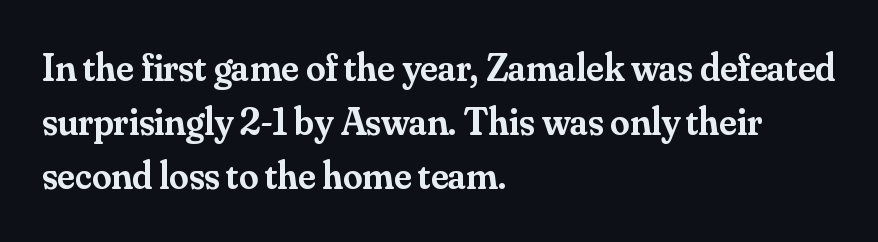
The image shows 39 px semibold serif type, upright; set left-aligned, normal line spacing (1.39x), normal letter spacing, not underlined; medium stroke contrast and a small x-height.
